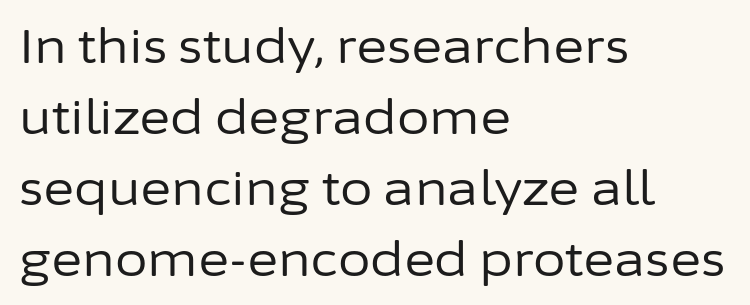
{"serif": "no", "italic": "no", "bold": "no", "weight": "regular", "width": "normal", "stroke_contrast": "low", "x_height": "medium", "monospaced": "no", "underline": "no", "align": "left", "line_spacing": "normal", "line_spacing_ratio": 1.51, "letter_spacing": "normal", "letter_spacing_em": 0.0, "glyph_px": 47}
